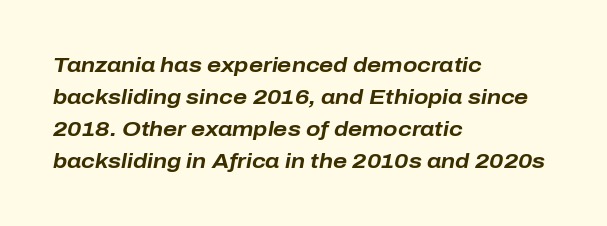
Italic? Definitely — the glyphs are oblique. Visually the block forms a straight wall on the left and a jagged coastline on the right. Descender tails drop into unmarked territory. The vertical gap from one line to the next is medium. Between one letter and the next there's only the usual sliver of space. The rendering uses a bold face; every stroke is thick and dark.
